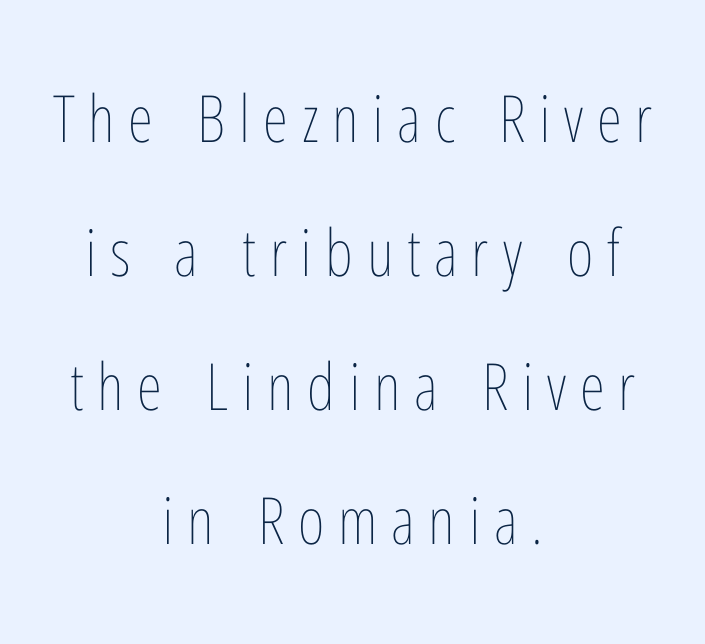
Q: Is the text bold? A: No.
Q: Is the text italic (slanted)? A: No, it is upright.
Q: Is the text underlined? A: No.
Q: How is the paragraph aligned? A: Centered.
Q: Is the spacing between letters normal or unusually wide? A: Unusually wide.
Q: Is the spacing between lines tight, normal or loose? A: Loose.
Q: Width (condensed, normal, or wide)? A: Condensed.
Q: Stroke contrast? A: Low.
Q: x-height? A: Medium.
Q: Monospaced? A: No.
